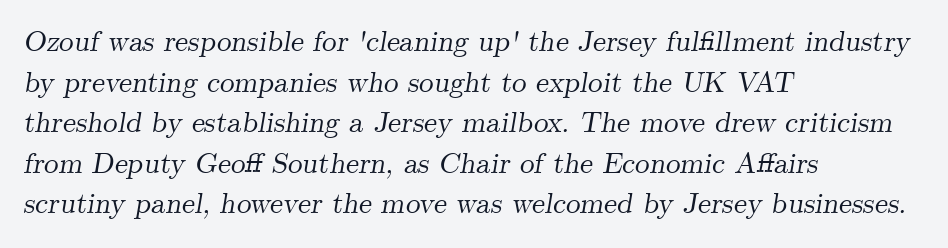
The image shows 29 px serif type, italic (leaning right); set left-aligned, normal line spacing (1.4x), normal letter spacing, not underlined; medium stroke contrast and a small x-height.
